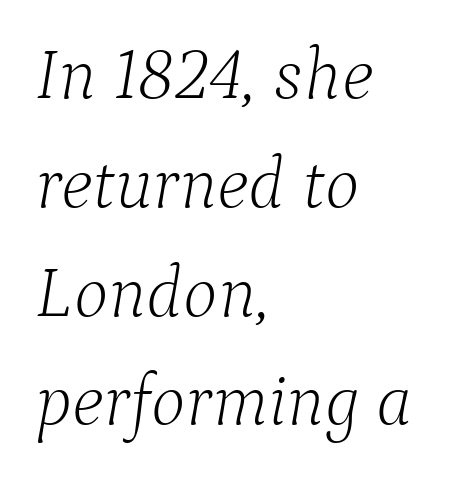
{"serif": "yes", "italic": "yes", "lean": "right", "slant_degrees": 9, "bold": "no", "weight": "light", "width": "normal", "stroke_contrast": "low", "x_height": "medium", "monospaced": "no", "underline": "no", "align": "left", "line_spacing": "normal", "line_spacing_ratio": 1.49, "letter_spacing": "normal", "letter_spacing_em": 0.0, "glyph_px": 73}
